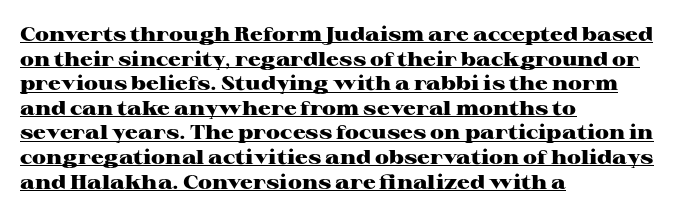
Tall strokes in this sample are plumb rather than angled. Caption: multi-line text, flush left, ragged right. Does a line run under the words? Yes, clearly. The strokes are fattened all the way to bold.
